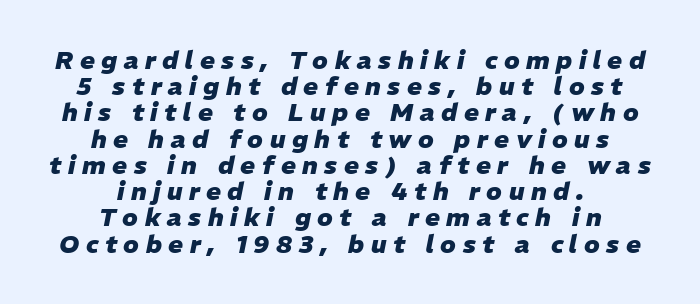
The image shows 25 px bold type, italic (leaning right); set centered, tight line spacing (1.05x), unusually wide letter spacing (+0.26 em), not underlined.
